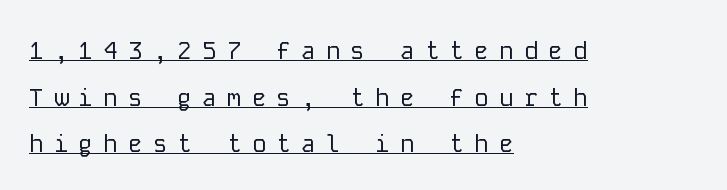
{"italic": "no", "bold": "no", "underline": "yes", "align": "left", "line_spacing": "loose", "line_spacing_ratio": 1.94, "letter_spacing": "wide", "letter_spacing_em": 0.43, "glyph_px": 24}
